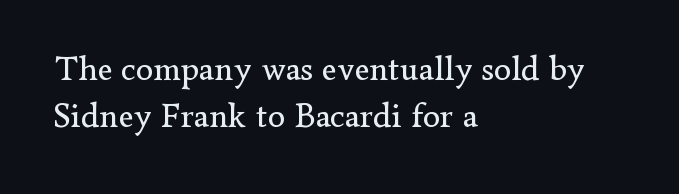
{"serif": "yes", "italic": "no", "bold": "no", "weight": "regular", "width": "normal", "stroke_contrast": "low", "x_height": "small", "monospaced": "no", "underline": "no", "align": "left", "line_spacing": "normal", "line_spacing_ratio": 1.34, "letter_spacing": "normal", "letter_spacing_em": 0.0, "glyph_px": 35}
